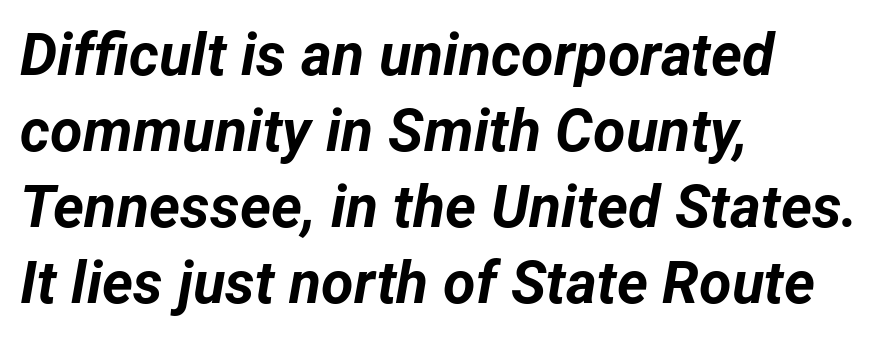
Q: Is the text bold? A: Yes.
Q: Is the text italic (slanted)? A: Yes, it leans right by about 12 degrees.
Q: Is the text underlined? A: No.
Q: How is the paragraph aligned? A: Left-aligned.
Q: Is the spacing between letters normal or unusually wide? A: Normal.
Q: Is the spacing between lines tight, normal or loose? A: Normal.
Q: Width (condensed, normal, or wide)? A: Normal.
Q: Stroke contrast? A: Low.
Q: x-height? A: Medium.
Q: Monospaced? A: No.
